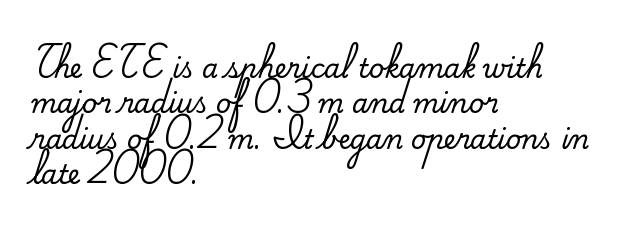
The passage shown stacks its lines at a standard gap. These lines stack with their left ends in a neat column. Caption: standard tracking, unaltered. Words float on clear page, feet unadorned.
